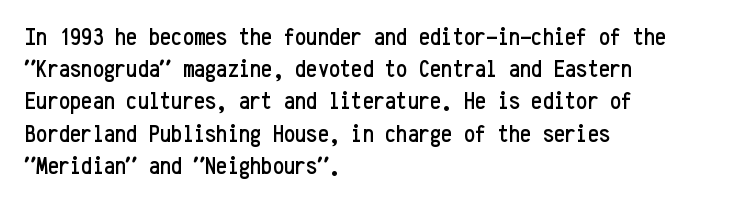
The image shows 25 px text type, upright; set left-aligned, normal line spacing (1.29x), normal letter spacing, not underlined.
